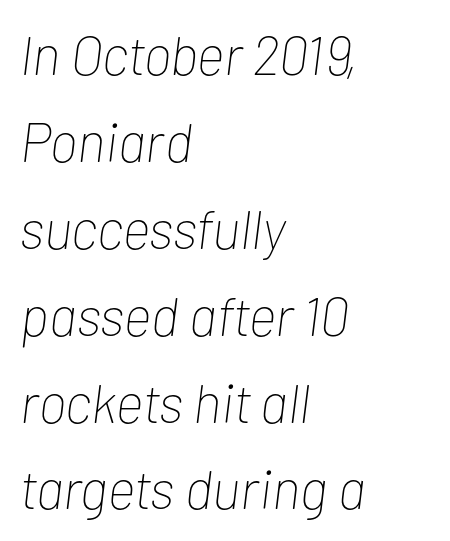
The image shows 55 px thin, condensed type, italic (leaning right); set left-aligned, normal line spacing (1.58x), normal letter spacing, not underlined; low stroke contrast and a medium x-height.
